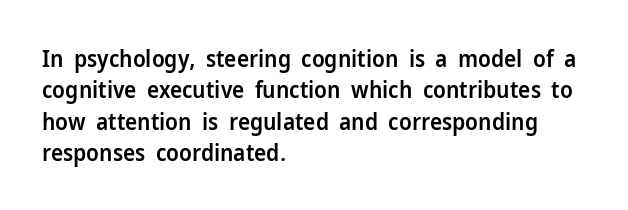
Type without underlining. Compared with an ordinary text face, these strokes are moderately heavier — a semibold. A typesetter would call this zero additional tracking. The vertical gap from one line to the next is medium.
